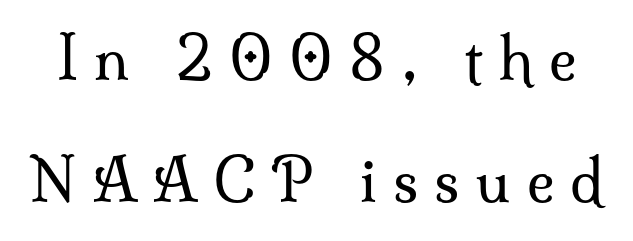
Q: Is the text bold? A: No.
Q: Is the text italic (slanted)? A: No, it is upright.
Q: Is the typeface a serif or a sans-serif typeface? A: Serif.
Q: Is the text underlined? A: No.
Q: Is the spacing between letters normal or unusually wide? A: Unusually wide.
Q: Is the spacing between lines tight, normal or loose? A: Loose.
Q: Width (condensed, normal, or wide)? A: Normal.
Q: Stroke contrast? A: Medium.
Q: x-height? A: Small.
Q: Monospaced? A: No.
